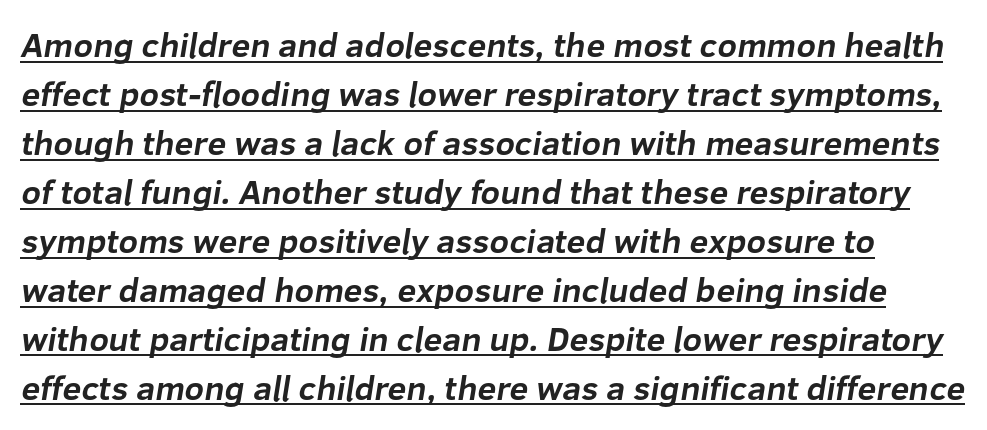
{"serif": "no", "bold": "yes", "weight": "bold", "width": "normal", "stroke_contrast": "low", "x_height": "medium", "monospaced": "no", "underline": "yes", "line_spacing": "normal", "line_spacing_ratio": 1.44, "letter_spacing": "normal", "letter_spacing_em": 0.0, "glyph_px": 34}
